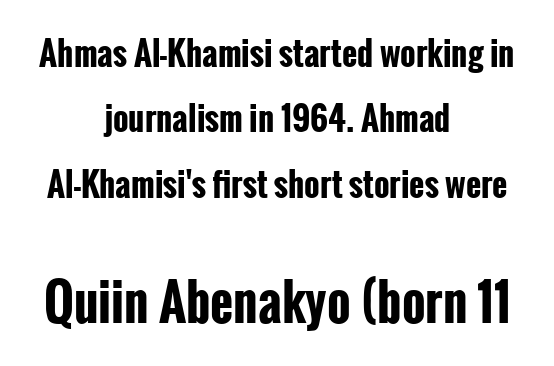
{"serif": "no", "italic": "no", "bold": "yes", "weight": "bold", "width": "condensed", "stroke_contrast": "low", "x_height": "medium", "monospaced": "no", "underline": "no", "align": "center", "line_spacing": "loose", "line_spacing_ratio": 1.98, "letter_spacing": "normal", "letter_spacing_em": 0.0, "larger_block": "second", "size_ratio": 1.52, "glyph_px": 50}
